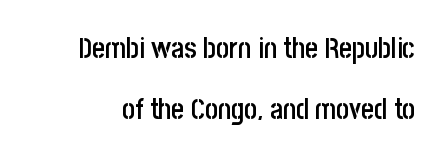
The image shows 28 px semibold, condensed sans-serif type, upright; set loose line spacing (2.18x), normal letter spacing, not underlined; low stroke contrast and a large x-height.
